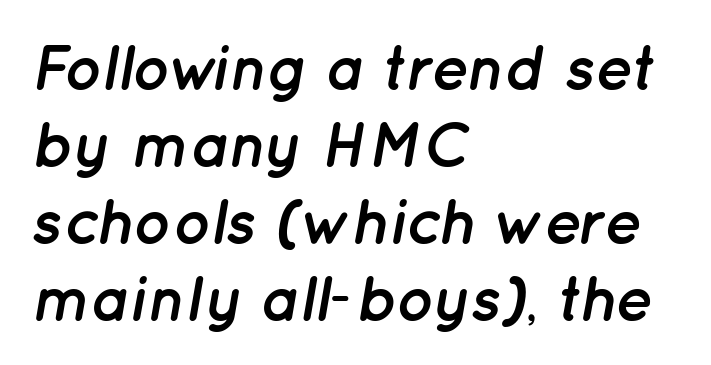
Q: Is the text bold? A: Yes.
Q: Is the text italic (slanted)? A: Yes, it leans right by about 12 degrees.
Q: Is the text underlined? A: No.
Q: How is the paragraph aligned? A: Left-aligned.
Q: Is the spacing between letters normal or unusually wide? A: Normal.
Q: Width (condensed, normal, or wide)? A: Normal.
Q: Stroke contrast? A: Low.
Q: x-height? A: Medium.
Q: Monospaced? A: No.
